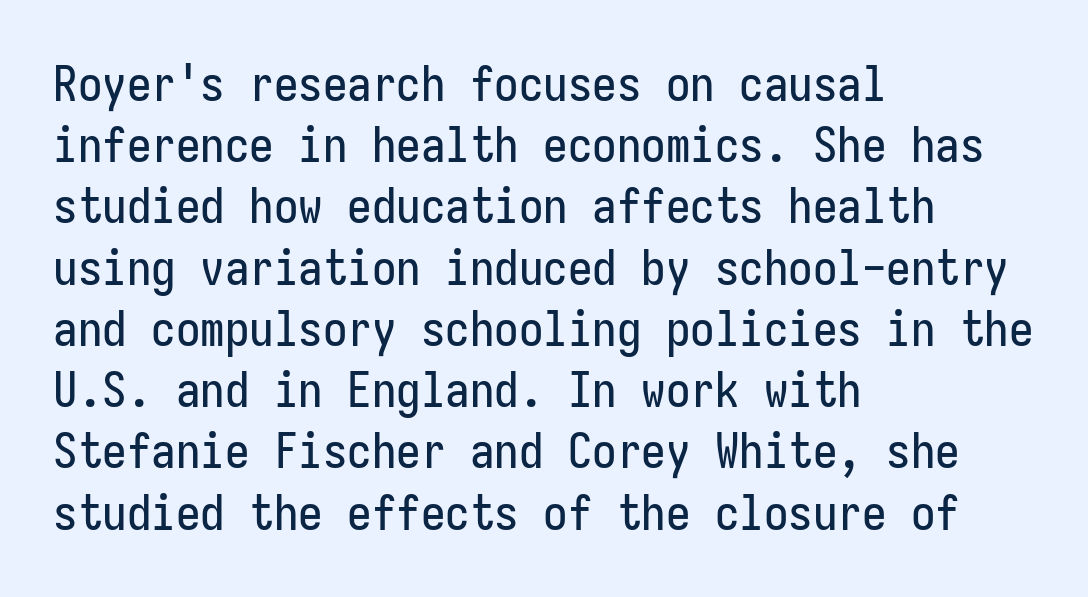
Q: Is the text italic (slanted)? A: No, it is upright.
Q: Is the typeface a serif or a sans-serif typeface? A: Sans-serif.
Q: Is the text underlined? A: No.
Q: How is the paragraph aligned? A: Left-aligned.
Q: Is the spacing between letters normal or unusually wide? A: Normal.
Q: Is the spacing between lines tight, normal or loose? A: Normal.
Q: Width (condensed, normal, or wide)? A: Condensed.
Q: Stroke contrast? A: Low.
Q: x-height? A: Medium.
